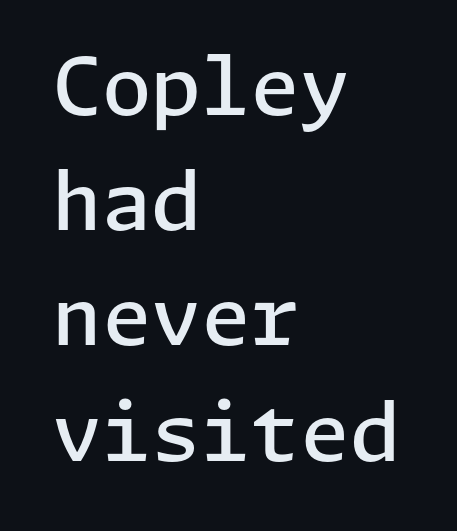
Q: Is the text bold? A: Semi-bold.
Q: Is the text italic (slanted)? A: No, it is upright.
Q: Is the typeface a serif or a sans-serif typeface? A: Sans-serif.
Q: Is the text underlined? A: No.
Q: How is the paragraph aligned? A: Left-aligned.
Q: Is the spacing between letters normal or unusually wide? A: Normal.
Q: Is the spacing between lines tight, normal or loose? A: Normal.
Q: Width (condensed, normal, or wide)? A: Normal.
Q: Stroke contrast? A: Low.
Q: x-height? A: Medium.
